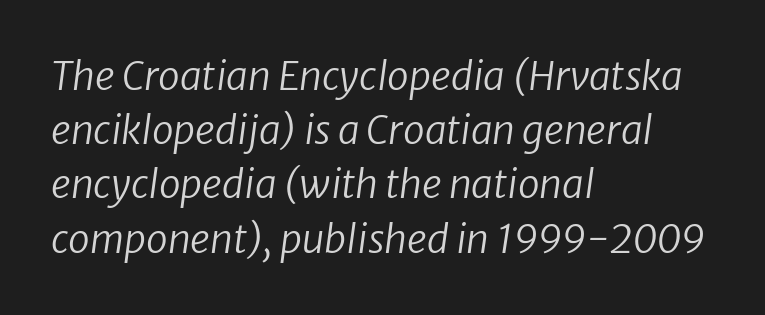
Stems here are at most as thick as an everyday book face. The space beneath each line is pristine and unruled. The horizontal fit of the characters is conventional and even. This block has exactly the height ordinary leading produces.
